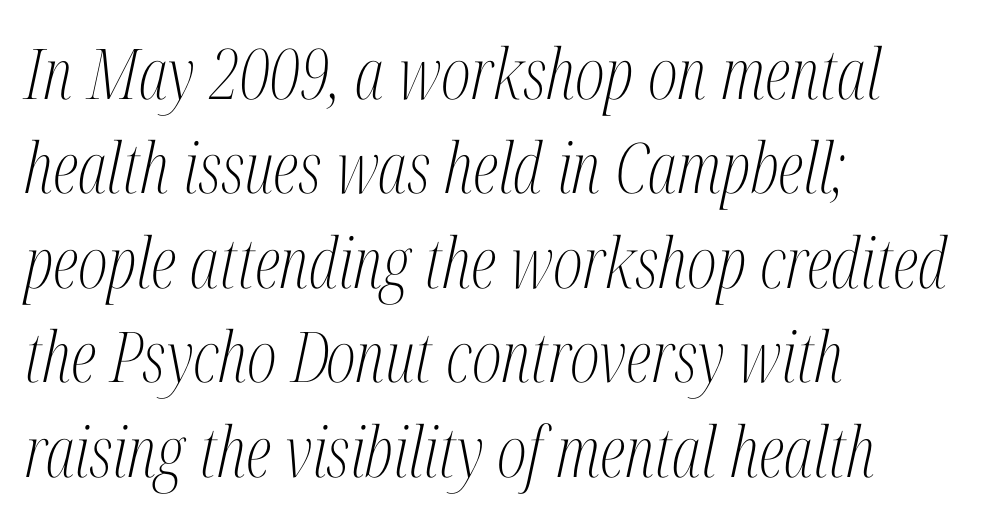
The image shows 70 px light, condensed serif type, italic (leaning right); set left-aligned, normal line spacing (1.35x), normal letter spacing, not underlined; medium stroke contrast and a medium x-height.
